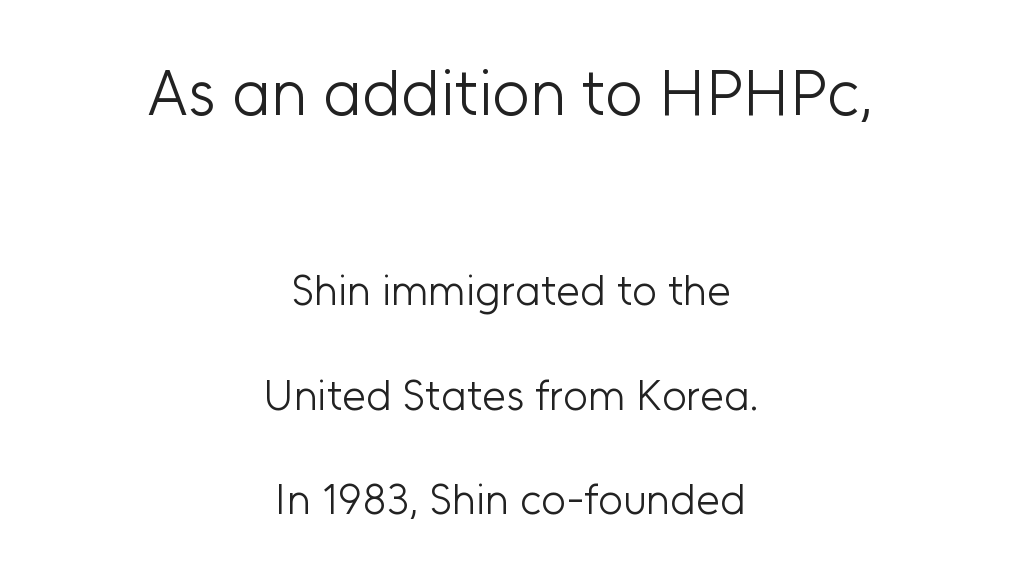
Q: Is the text bold? A: No.
Q: Is the text italic (slanted)? A: No, it is upright.
Q: Is the typeface a serif or a sans-serif typeface? A: Sans-serif.
Q: Is the text underlined? A: No.
Q: How is the paragraph aligned? A: Centered.
Q: Is the spacing between letters normal or unusually wide? A: Normal.
Q: Is the spacing between lines tight, normal or loose? A: Loose.
Q: Which block of text is set in a larger size, the first (top) or the second (bottom)? A: The first (top) one.
Q: Width (condensed, normal, or wide)? A: Normal.
Q: Stroke contrast? A: Low.
Q: x-height? A: Medium.
Q: Monospaced? A: No.
